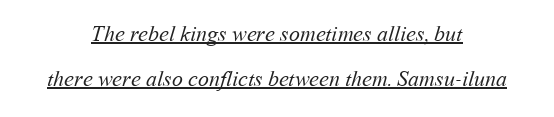
{"bold": "no", "underline": "yes", "align": "center", "line_spacing": "loose", "line_spacing_ratio": 2.06, "letter_spacing": "normal", "letter_spacing_em": 0.0, "glyph_px": 22}
